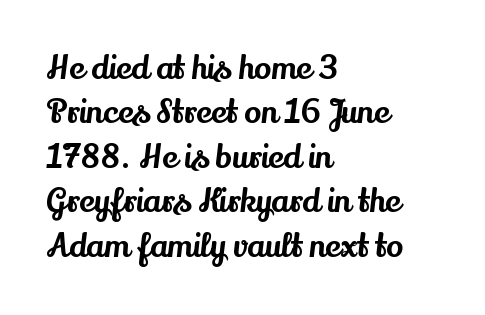
Q: Is the text italic (slanted)? A: Yes.
Q: Is the typeface a serif or a sans-serif typeface? A: Serif.
Q: Is the text underlined? A: No.
Q: How is the paragraph aligned? A: Left-aligned.
Q: Is the spacing between letters normal or unusually wide? A: Normal.
Q: Is the spacing between lines tight, normal or loose? A: Normal.
Q: Width (condensed, normal, or wide)? A: Normal.
Q: Stroke contrast? A: Medium.
Q: x-height? A: Small.
Q: Monospaced? A: No.
